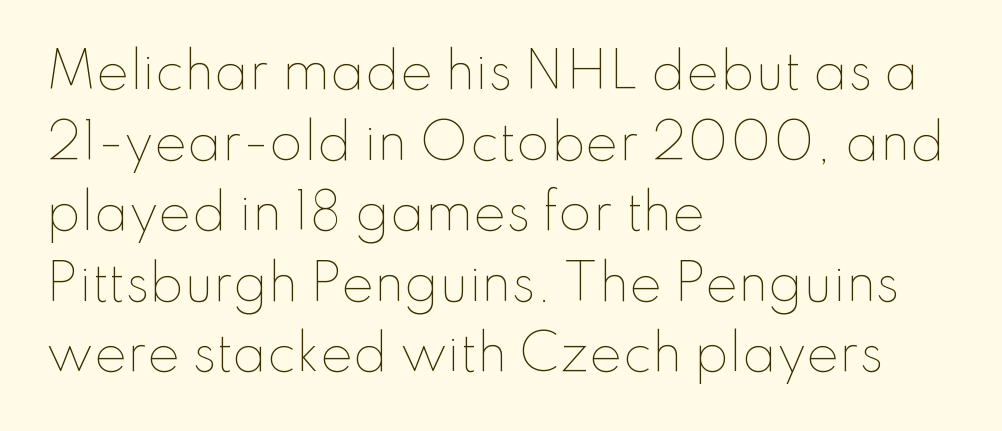
Style check: upright. The strip under each line holds only bare page. In terms of leading, this rendering sits right in the middle. This rendering uses left alignment, leaving the right contour irregular. Varying glyph widths throughout — classic text-font behaviour. Letter spacing: default.
